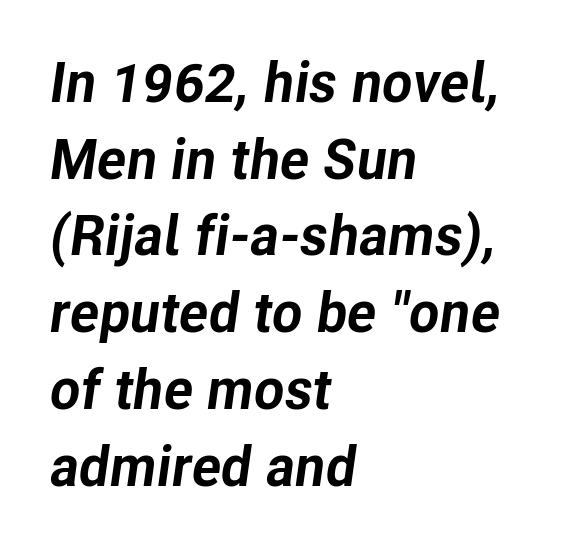
The image shows 56 px bold type, italic (leaning right); set left-aligned, normal line spacing (1.37x), normal letter spacing, not underlined; low stroke contrast and a medium x-height.
